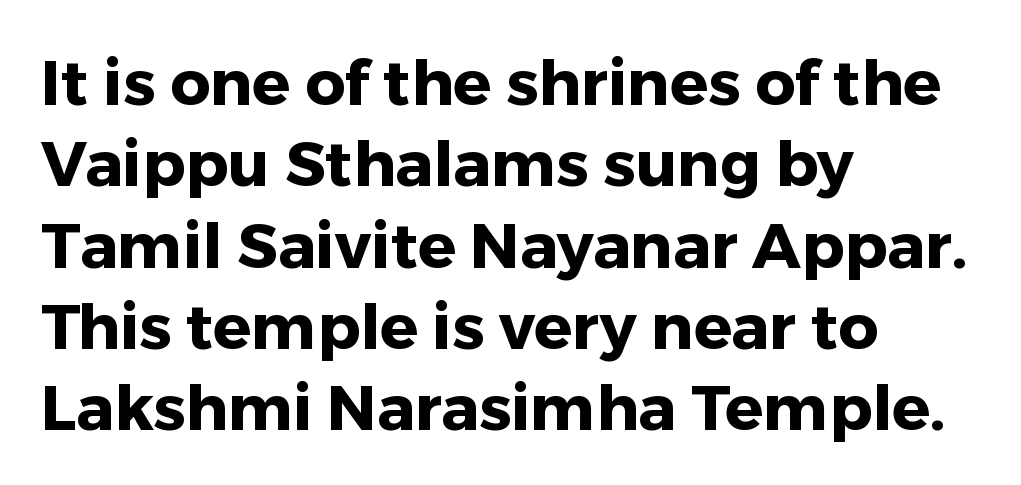
These lines keep a tight, regular rhythm from letter to letter. Do the characters align in a grid? No, the font is proportional. A bare baseline throughout the passage. Stroke thickness is high; the sample reads as a true bold.
